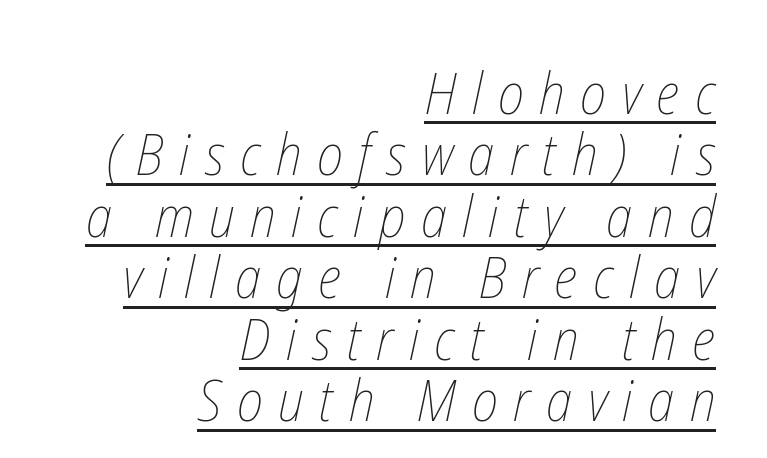
Q: Is the text bold? A: No.
Q: Is the text underlined? A: Yes.
Q: How is the paragraph aligned? A: Right-aligned.
Q: Is the spacing between letters normal or unusually wide? A: Unusually wide.
Q: Is the spacing between lines tight, normal or loose? A: Tight.
Q: Width (condensed, normal, or wide)? A: Condensed.
Q: Stroke contrast? A: Low.
Q: x-height? A: Medium.
Q: Monospaced? A: No.
